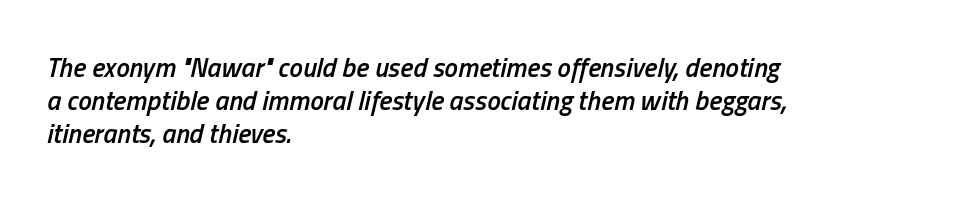
{"italic": "yes", "lean": "right", "slant_degrees": 13, "bold": "semi", "underline": "no", "align": "left", "line_spacing_ratio": 1.22, "letter_spacing": "normal", "letter_spacing_em": 0.0, "glyph_px": 27}
